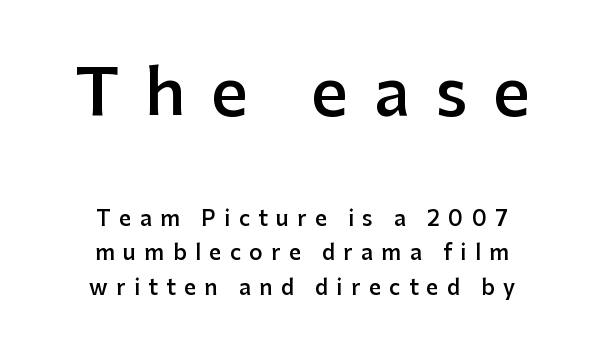
Q: Is the text bold? A: Semi-bold.
Q: Is the text italic (slanted)? A: No, it is upright.
Q: Is the typeface a serif or a sans-serif typeface? A: Sans-serif.
Q: Is the text underlined? A: No.
Q: How is the paragraph aligned? A: Centered.
Q: Is the spacing between letters normal or unusually wide? A: Unusually wide.
Q: Is the spacing between lines tight, normal or loose? A: Normal.
Q: Which block of text is set in a larger size, the first (top) or the second (bottom)? A: The first (top) one.
Q: Width (condensed, normal, or wide)? A: Normal.
Q: Stroke contrast? A: Low.
Q: x-height? A: Medium.
Q: Monospaced? A: No.
